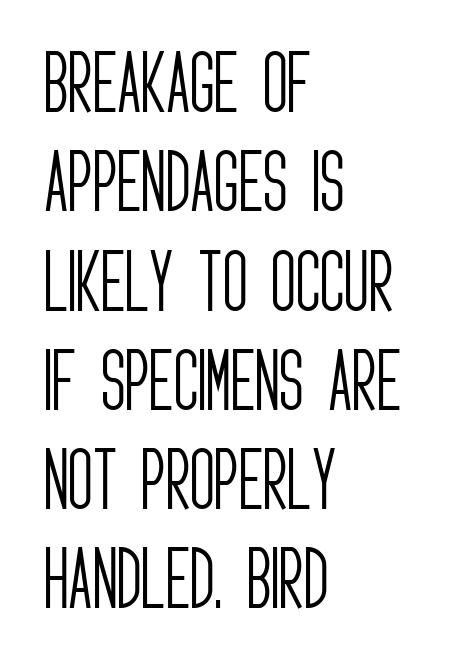
{"serif": "no", "italic": "no", "bold": "no", "weight": "light", "width": "condensed", "stroke_contrast": "low", "x_height": "large", "monospaced": "no", "underline": "no", "align": "left", "line_spacing": "normal", "line_spacing_ratio": 1.46, "letter_spacing": "normal", "letter_spacing_em": 0.0, "glyph_px": 68}
